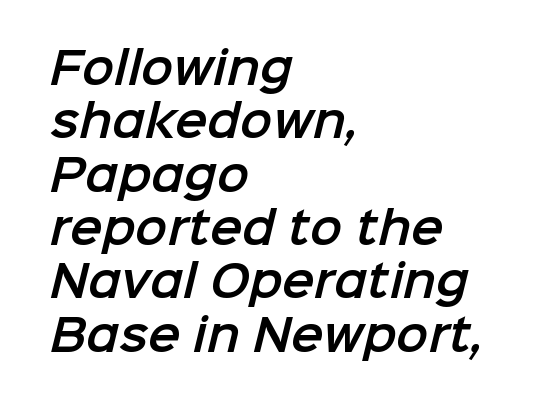
Lines of text with bare space underneath. The face used here is rendered with its standard letterfit. The letters carry no serifs — their stems end cleanly without finishing strokes. Note the varied advance widths — an 'i' is clearly narrower than an 'm'. This sample is left-justified, so line endings fall wherever the words run out.
